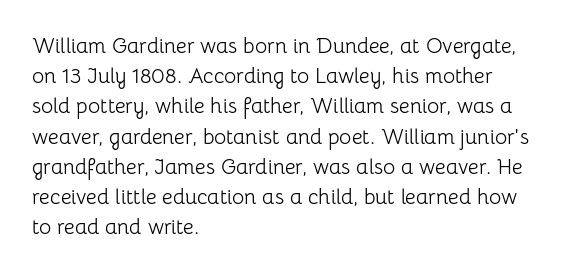
Regarding leading, the lines here are spaced in the standard way. Underline: absent. A classic flush-left, rag-right setting is used for this passage. Every character sits straight up, as roman type does.
